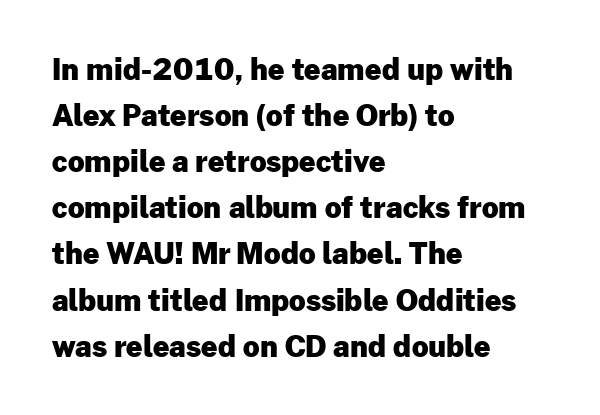
{"serif": "no", "italic": "no", "bold": "yes", "weight": "heavy", "width": "normal", "stroke_contrast": "low", "x_height": "medium", "monospaced": "no", "underline": "no", "align": "left", "line_spacing": "normal", "line_spacing_ratio": 1.59, "letter_spacing": "normal", "letter_spacing_em": 0.0, "glyph_px": 29}
